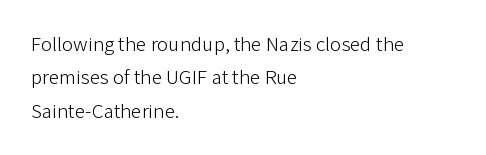
{"italic": "no", "bold": "no", "underline": "no", "align": "left", "line_spacing": "normal", "line_spacing_ratio": 1.59, "letter_spacing": "normal", "letter_spacing_em": 0.0, "glyph_px": 21}
